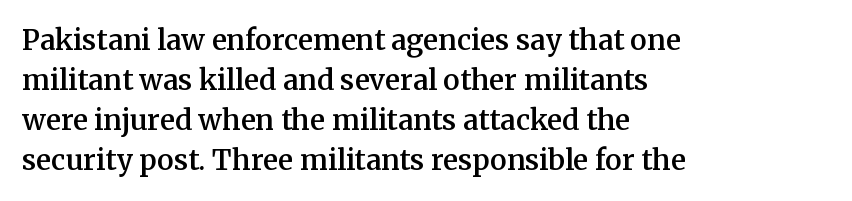
Unlike italic type, these characters show no tilt at all. Reading down the block, your eye returns to a fixed left position each line. Reading down the column, the eye jumps a familiar distance to each next line. What stands out about the letter spacing? Nothing — it is the standard amount.
